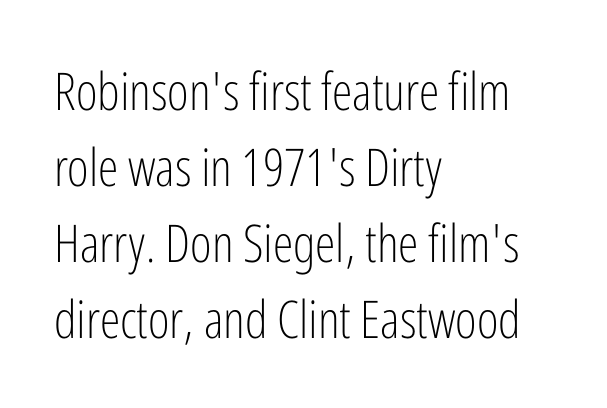
{"serif": "no", "italic": "no", "bold": "no", "weight": "light", "width": "condensed", "stroke_contrast": "low", "x_height": "medium", "monospaced": "no", "underline": "no", "align": "left", "line_spacing": "normal", "line_spacing_ratio": 1.46, "letter_spacing": "normal", "letter_spacing_em": 0.0, "glyph_px": 52}
